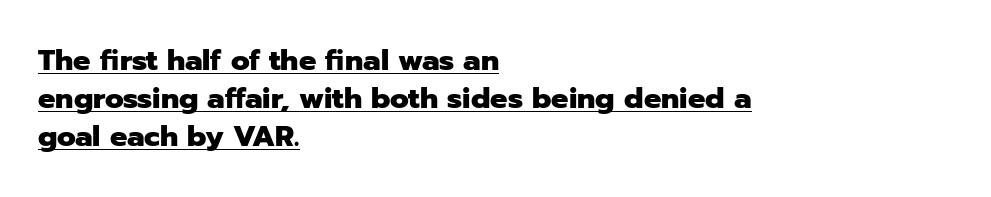
Q: Is the text bold? A: Yes.
Q: Is the text italic (slanted)? A: No, it is upright.
Q: Is the typeface a serif or a sans-serif typeface? A: Sans-serif.
Q: Is the text underlined? A: Yes.
Q: How is the paragraph aligned? A: Left-aligned.
Q: Is the spacing between letters normal or unusually wide? A: Normal.
Q: Is the spacing between lines tight, normal or loose? A: Normal.
Q: Width (condensed, normal, or wide)? A: Normal.
Q: Stroke contrast? A: Low.
Q: x-height? A: Medium.
Q: Monospaced? A: No.
